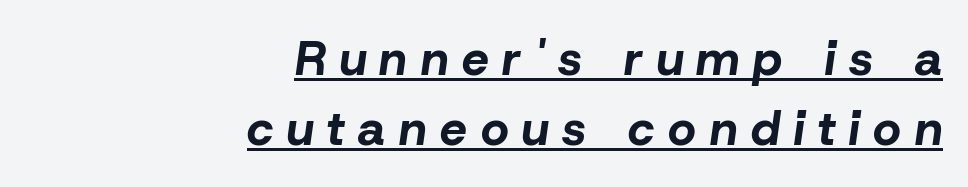
The image shows 48 px bold type, italic (leaning right); set right-aligned, normal line spacing (1.45x), unusually wide letter spacing (+0.29 em), underlined; low stroke contrast and a medium x-height.
